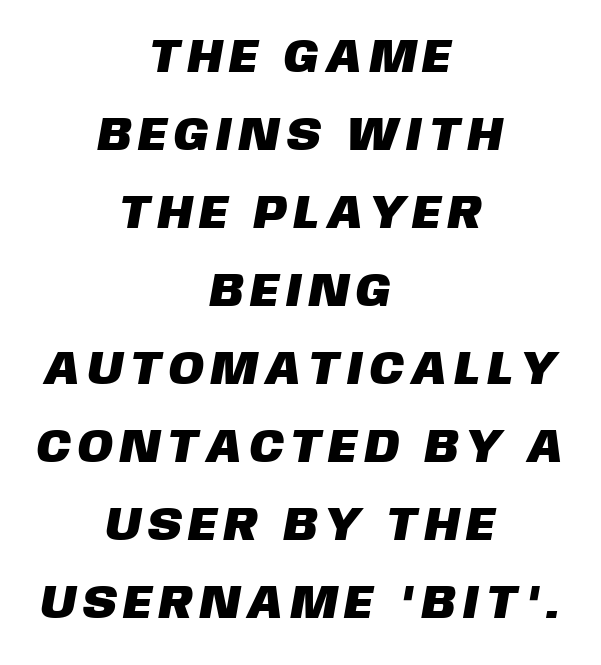
{"serif": "no", "width": "normal", "stroke_contrast": "low", "x_height": "large", "monospaced": "no", "underline": "no", "align": "center", "line_spacing": "normal", "line_spacing_ratio": 1.66, "glyph_px": 47}
